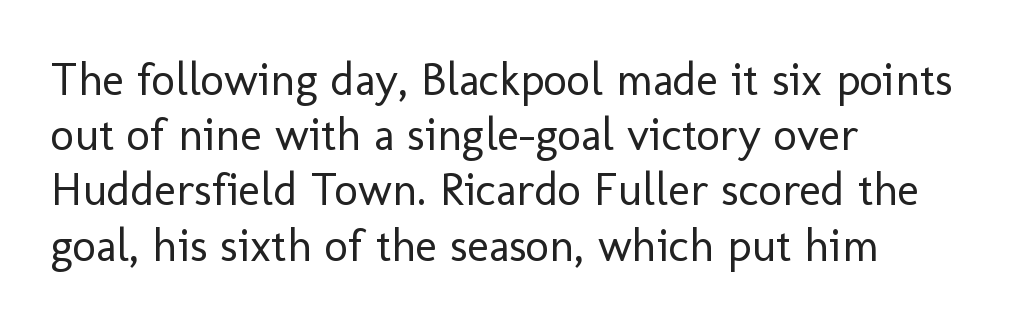
The image shows 46 px regular-weight sans-serif type, upright; set left-aligned, line spacing 1.2x, normal letter spacing, not underlined; low stroke contrast and a medium x-height.
